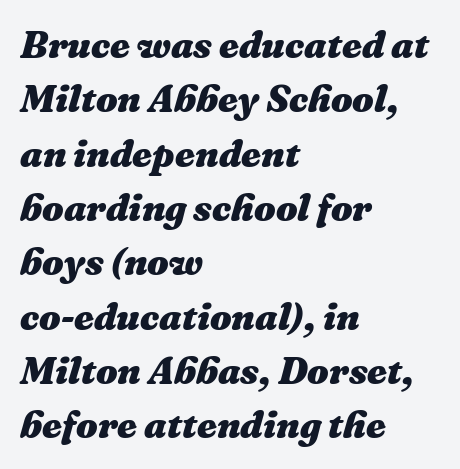
{"italic": "yes", "lean": "right", "slant_degrees": 16, "bold": "yes", "weight": "heavy", "width": "normal", "stroke_contrast": "medium", "x_height": "medium", "monospaced": "no", "underline": "no", "align": "left", "line_spacing": "normal", "line_spacing_ratio": 1.43, "letter_spacing": "normal", "letter_spacing_em": 0.0, "glyph_px": 38}
